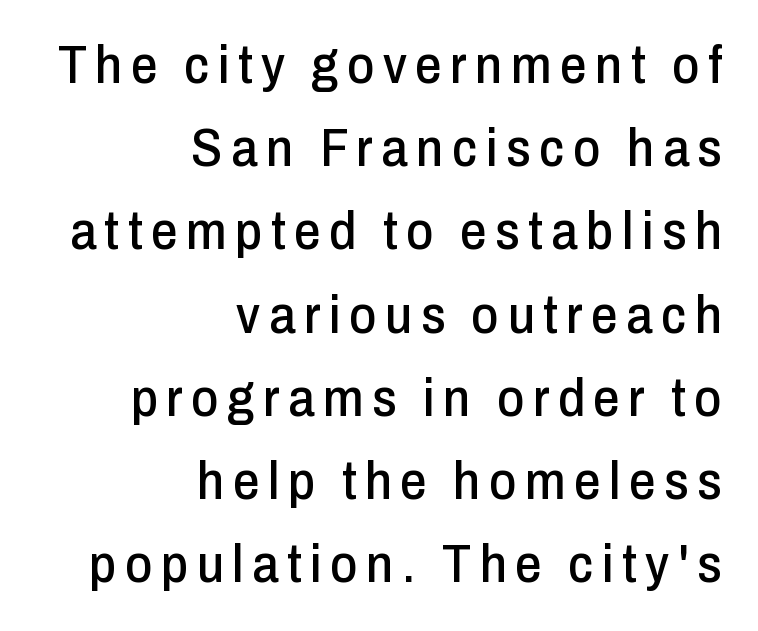
The image shows 53 px condensed sans-serif type, upright; set right-aligned, normal line spacing (1.57x), not underlined; low stroke contrast and a medium x-height.
